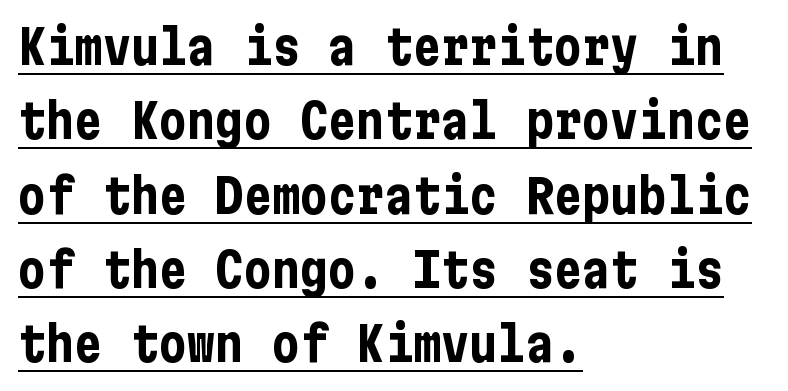
The image shows 47 px bold, condensed sans-serif type, upright; set left-aligned, normal line spacing (1.58x), normal letter spacing, underlined; low stroke contrast and a medium x-height.
